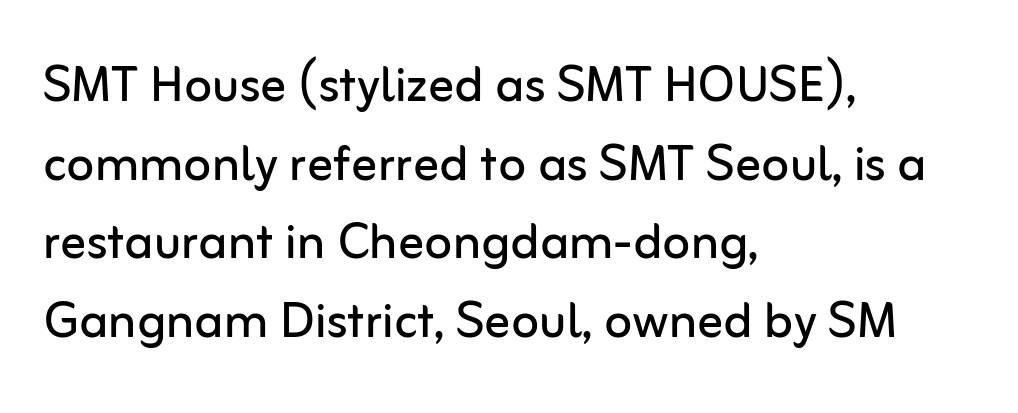
The image shows 64 px regular-weight sans-serif type, upright; set left-aligned, line spacing 1.23x, normal letter spacing, not underlined; low stroke contrast and a medium x-height.
